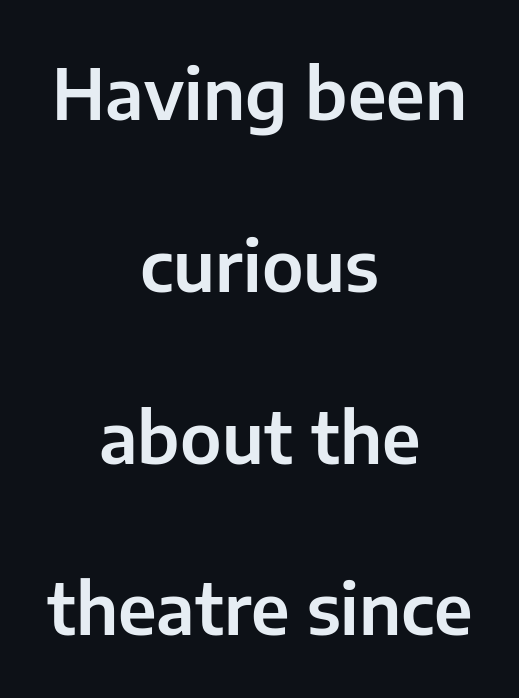
The image shows 71 px sans-serif type, upright; set centered, loose line spacing (2.42x), normal letter spacing, not underlined; low stroke contrast and a medium x-height.
